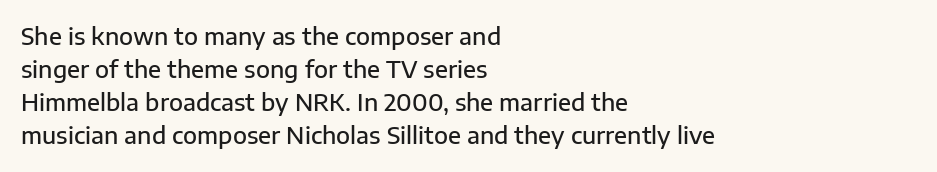
Default kerning and tracking; the words read as compact shapes. Quick note: interline space is typical. This rendering features lettering with no underline. Left-aligned paragraph, ragged on the right. The strokes are fattened partway — semibold, not bold. Italic: no, the glyphs are upright roman.
